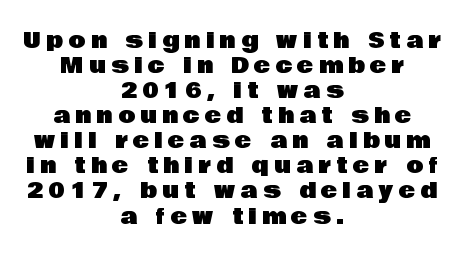
{"italic": "no", "underline": "no", "align": "center", "line_spacing": "tight", "line_spacing_ratio": 1.14, "letter_spacing": "wide", "letter_spacing_em": 0.25, "glyph_px": 22}
